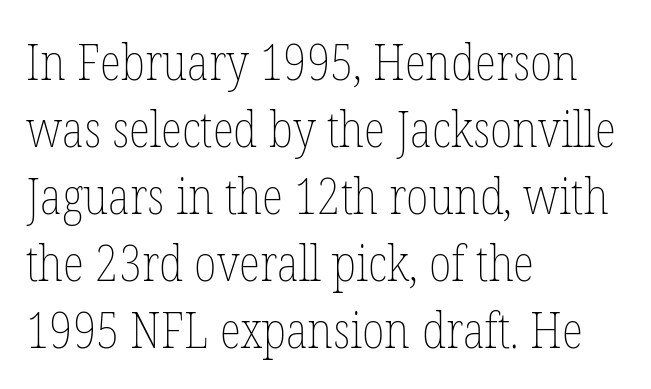
{"italic": "no", "bold": "no", "weight": "thin", "width": "condensed", "stroke_contrast": "low", "x_height": "medium", "monospaced": "no", "underline": "no", "align": "left", "line_spacing": "normal", "line_spacing_ratio": 1.34, "letter_spacing": "normal", "letter_spacing_em": 0.0, "glyph_px": 50}
